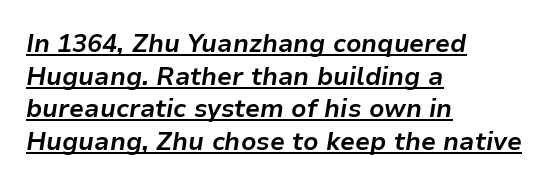
Q: Is the text bold? A: Yes.
Q: Is the text italic (slanted)? A: Yes, it leans right by about 9 degrees.
Q: Is the text underlined? A: Yes.
Q: How is the paragraph aligned? A: Left-aligned.
Q: Is the spacing between letters normal or unusually wide? A: Normal.
Q: Is the spacing between lines tight, normal or loose? A: Normal.
